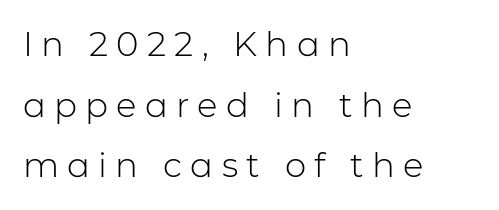
Q: Is the text bold? A: No.
Q: Is the text italic (slanted)? A: No, it is upright.
Q: Is the typeface a serif or a sans-serif typeface? A: Sans-serif.
Q: Is the text underlined? A: No.
Q: How is the paragraph aligned? A: Left-aligned.
Q: Is the spacing between letters normal or unusually wide? A: Unusually wide.
Q: Width (condensed, normal, or wide)? A: Normal.
Q: Stroke contrast? A: Low.
Q: x-height? A: Medium.
Q: Monospaced? A: No.
